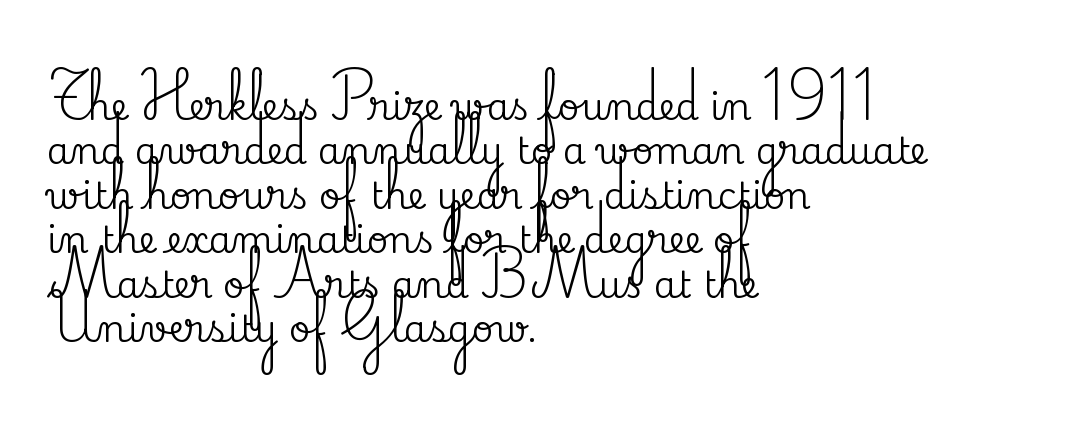
When letters stand straight like this, we call the style roman or upright. Does the type have serifs? Yes, each stem ends in a small foot. Between one letter and the next there's only the usual sliver of space. Varying glyph widths throughout — classic text-font behaviour.
